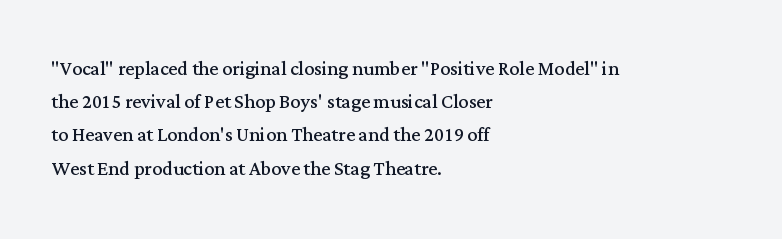
{"italic": "no", "bold": "no", "underline": "no", "align": "left", "line_spacing": "normal", "line_spacing_ratio": 1.33, "letter_spacing": "normal", "letter_spacing_em": 0.0, "glyph_px": 25}
